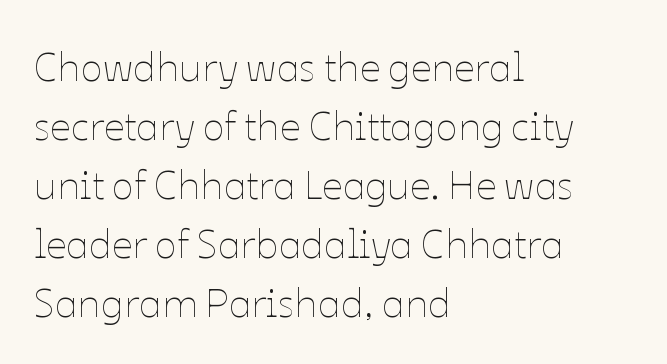
{"italic": "no", "bold": "no", "weight": "thin", "width": "normal", "stroke_contrast": "low", "x_height": "medium", "monospaced": "no", "underline": "no", "align": "left", "line_spacing": "normal", "line_spacing_ratio": 1.44, "letter_spacing": "normal", "letter_spacing_em": 0.0, "glyph_px": 41}
